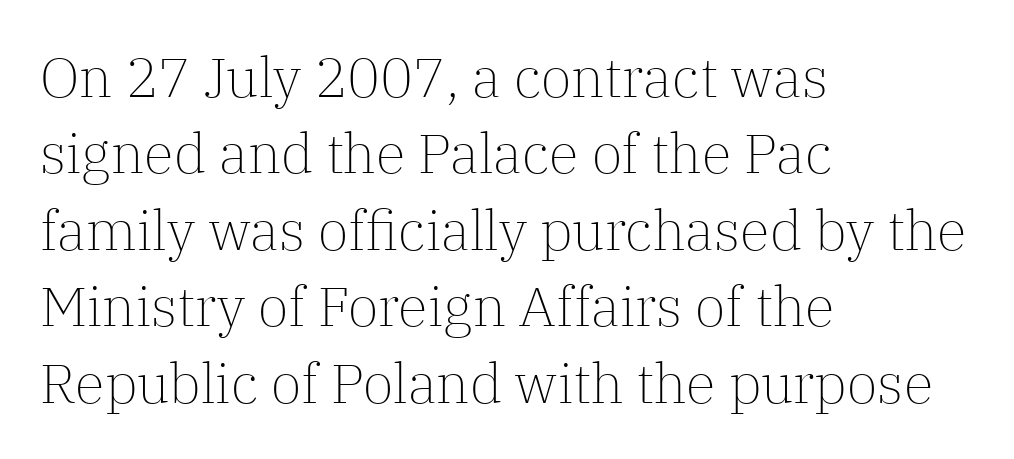
Q: Is the text bold? A: No.
Q: Is the text italic (slanted)? A: No, it is upright.
Q: Is the typeface a serif or a sans-serif typeface? A: Serif.
Q: Is the text underlined? A: No.
Q: How is the paragraph aligned? A: Left-aligned.
Q: Is the spacing between letters normal or unusually wide? A: Normal.
Q: Is the spacing between lines tight, normal or loose? A: Normal.
Q: Width (condensed, normal, or wide)? A: Normal.
Q: Stroke contrast? A: Low.
Q: x-height? A: Medium.
Q: Monospaced? A: No.
